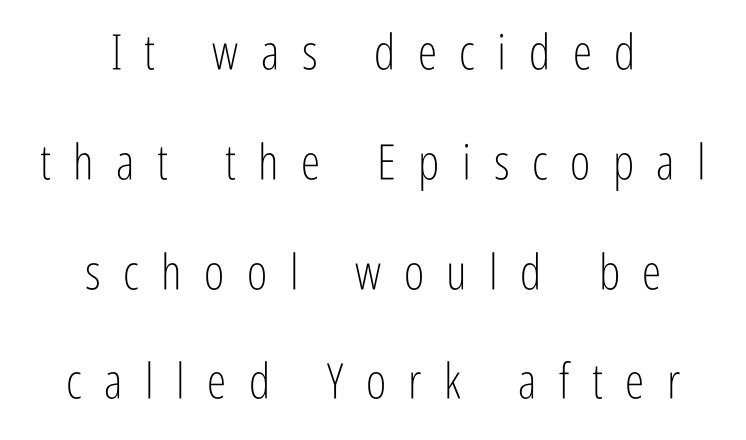
{"serif": "no", "italic": "no", "bold": "no", "weight": "light", "width": "condensed", "stroke_contrast": "low", "x_height": "medium", "monospaced": "no", "underline": "no", "align": "center", "line_spacing": "loose", "line_spacing_ratio": 2.24, "letter_spacing": "wide", "letter_spacing_em": 0.46, "glyph_px": 49}
